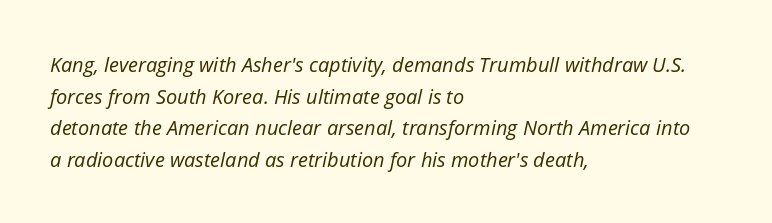
{"italic": "yes", "lean": "right", "slant_degrees": 12, "bold": "no", "underline": "no", "align": "left", "line_spacing": "normal", "line_spacing_ratio": 1.58, "letter_spacing": "normal", "letter_spacing_em": 0.0, "glyph_px": 20}
